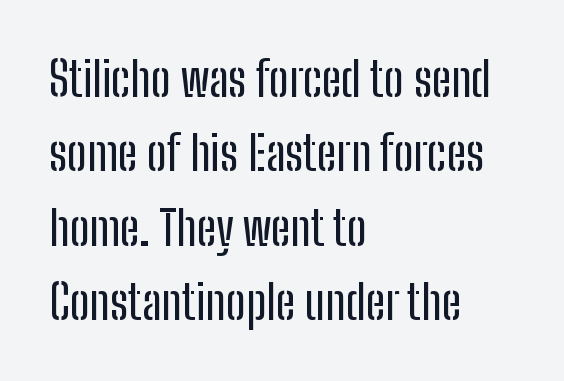
{"serif": "no", "italic": "no", "width": "condensed", "stroke_contrast": "low", "x_height": "medium", "monospaced": "no", "underline": "no", "align": "left", "line_spacing": "normal", "line_spacing_ratio": 1.55, "letter_spacing": "normal", "letter_spacing_em": 0.0, "glyph_px": 48}
